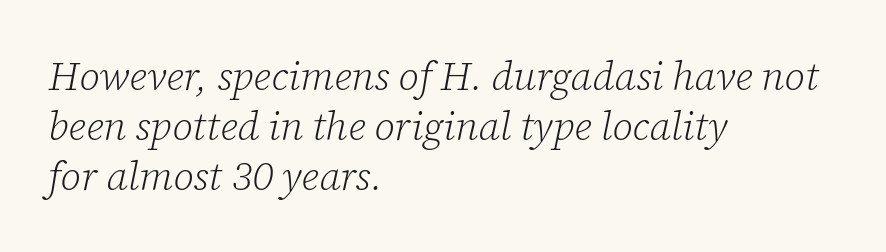
Q: Is the text bold? A: No.
Q: Is the text italic (slanted)? A: Yes, it leans right by about 12 degrees.
Q: Is the typeface a serif or a sans-serif typeface? A: Serif.
Q: Is the text underlined? A: No.
Q: How is the paragraph aligned? A: Left-aligned.
Q: Is the spacing between letters normal or unusually wide? A: Normal.
Q: Is the spacing between lines tight, normal or loose? A: Normal.
Q: Width (condensed, normal, or wide)? A: Normal.
Q: Stroke contrast? A: Low.
Q: x-height? A: Medium.
Q: Monospaced? A: No.
